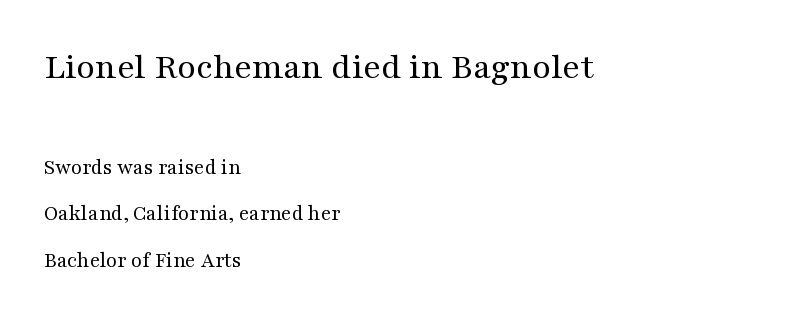
Q: Is the text bold? A: No.
Q: Is the text italic (slanted)? A: No, it is upright.
Q: Is the typeface a serif or a sans-serif typeface? A: Serif.
Q: Is the text underlined? A: No.
Q: How is the paragraph aligned? A: Left-aligned.
Q: Is the spacing between letters normal or unusually wide? A: Normal.
Q: Is the spacing between lines tight, normal or loose? A: Loose.
Q: Which block of text is set in a larger size, the first (top) or the second (bottom)? A: The first (top) one.
Q: Width (condensed, normal, or wide)? A: Wide.
Q: Stroke contrast? A: Medium.
Q: x-height? A: Medium.
Q: Monospaced? A: No.
